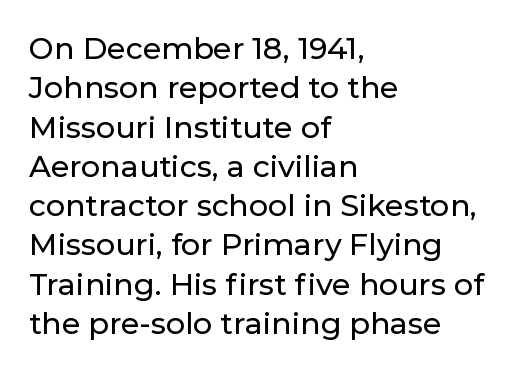
{"serif": "no", "italic": "no", "width": "normal", "stroke_contrast": "low", "x_height": "medium", "monospaced": "no", "underline": "no", "align": "left", "line_spacing": "normal", "line_spacing_ratio": 1.31, "letter_spacing": "normal", "letter_spacing_em": 0.0, "glyph_px": 30}
